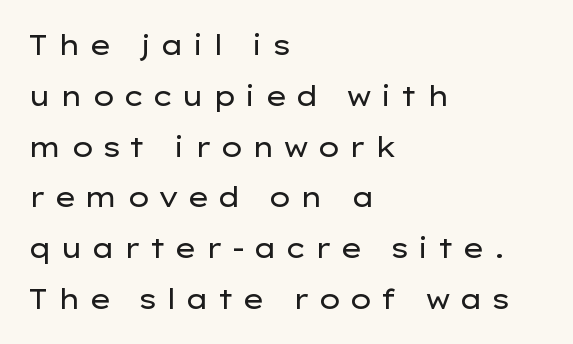
The lettering holds an erect, upright posture throughout. This rendering uses left alignment, leaving the right contour irregular. Short note: letters widely spaced. The specimen omits any rule beneath the text block's lines. The strokes carry an ordinary text weight at most.
